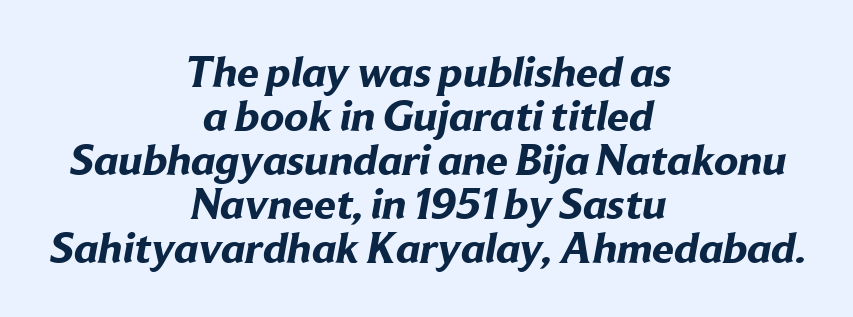
Note: no serifs on the glyphs. The passage shown has conventional tracking throughout. Looks like regular typesetting: each glyph gets only the width it needs. Layout note: lines centered.
